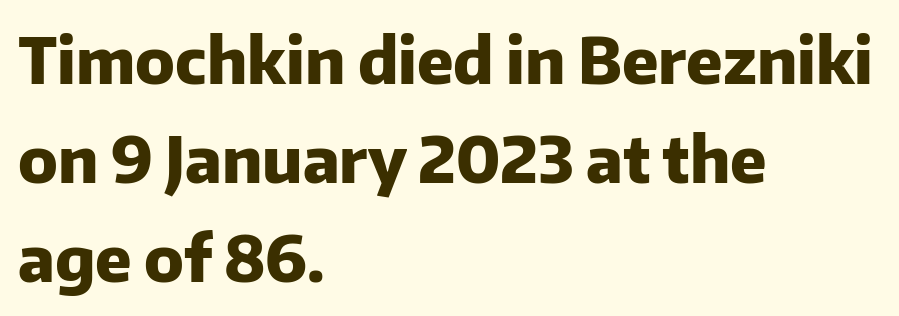
{"serif": "no", "italic": "no", "bold": "yes", "weight": "heavy", "width": "normal", "stroke_contrast": "low", "x_height": "medium", "monospaced": "no", "underline": "no", "align": "left", "line_spacing": "normal", "line_spacing_ratio": 1.55, "letter_spacing": "normal", "letter_spacing_em": 0.0, "glyph_px": 64}
